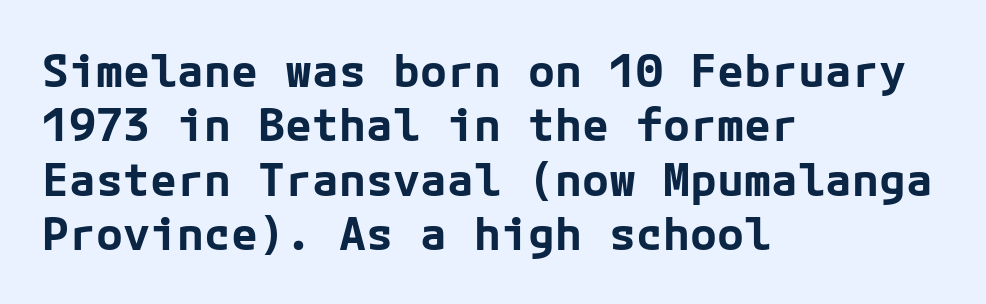
The image shows 45 px bold sans-serif type, upright; set left-aligned, line spacing 1.21x, normal letter spacing, not underlined; low stroke contrast and a medium x-height.
